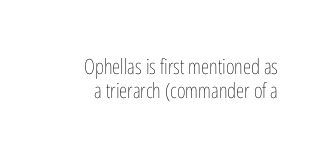
The image shows 21 px text type, upright; set line spacing 1.16x, normal letter spacing, not underlined.
